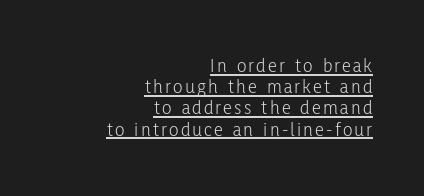
The image shows 20 px text type, upright; set right-aligned, tight line spacing (1.06x), underlined.
